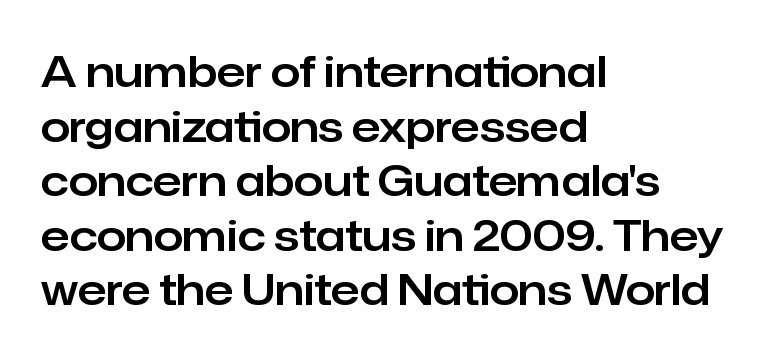
{"serif": "no", "italic": "no", "width": "normal", "stroke_contrast": "low", "x_height": "medium", "monospaced": "no", "underline": "no", "align": "left", "line_spacing": "normal", "line_spacing_ratio": 1.3, "letter_spacing": "normal", "letter_spacing_em": 0.0, "glyph_px": 42}
